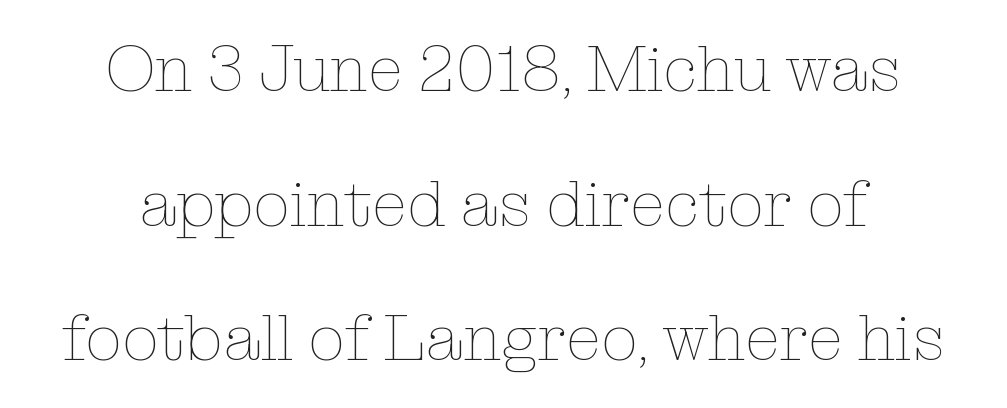
The image shows 65 px thin type, upright; set centered, loose line spacing (2.07x), normal letter spacing, not underlined; low stroke contrast and a medium x-height.
